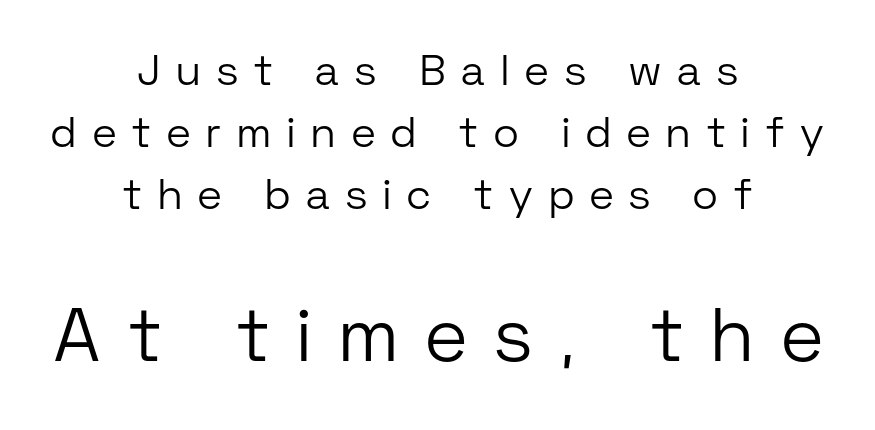
Q: Is the text bold? A: No.
Q: Is the text italic (slanted)? A: No, it is upright.
Q: Is the typeface a serif or a sans-serif typeface? A: Sans-serif.
Q: Is the text underlined? A: No.
Q: How is the paragraph aligned? A: Centered.
Q: Is the spacing between letters normal or unusually wide? A: Unusually wide.
Q: Is the spacing between lines tight, normal or loose? A: Normal.
Q: Which block of text is set in a larger size, the first (top) or the second (bottom)? A: The second (bottom) one.
Q: Width (condensed, normal, or wide)? A: Normal.
Q: Stroke contrast? A: Low.
Q: x-height? A: Medium.
Q: Monospaced? A: No.
